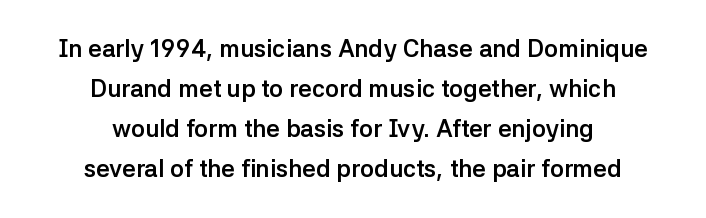
{"italic": "no", "bold": "yes", "underline": "no", "align": "center", "line_spacing": "normal", "line_spacing_ratio": 1.67, "letter_spacing": "normal", "letter_spacing_em": 0.0, "glyph_px": 24}
